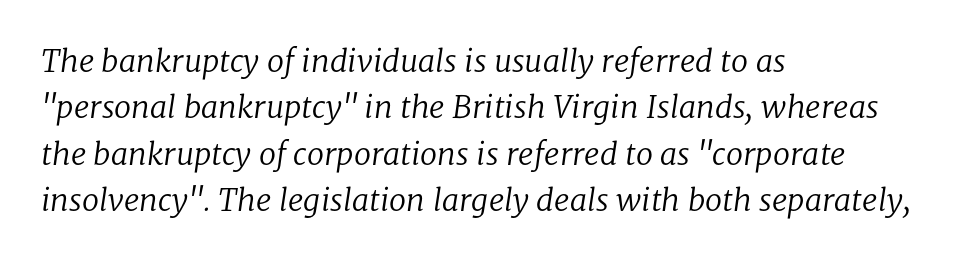
Q: Is the text bold? A: No.
Q: Is the text italic (slanted)? A: Yes, it leans right by about 8 degrees.
Q: Is the typeface a serif or a sans-serif typeface? A: Serif.
Q: Is the text underlined? A: No.
Q: How is the paragraph aligned? A: Left-aligned.
Q: Is the spacing between letters normal or unusually wide? A: Normal.
Q: Is the spacing between lines tight, normal or loose? A: Normal.
Q: Width (condensed, normal, or wide)? A: Normal.
Q: Stroke contrast? A: Low.
Q: x-height? A: Medium.
Q: Monospaced? A: No.
